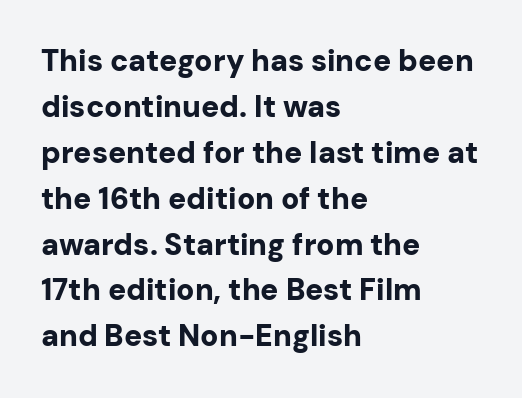
The rag falls on the right side of this text block. Italic: no, the glyphs are upright roman. This sample has the flowing, uneven cadence of proportional lettering. No feet cap the strokes, marking this as sans-serif type.
